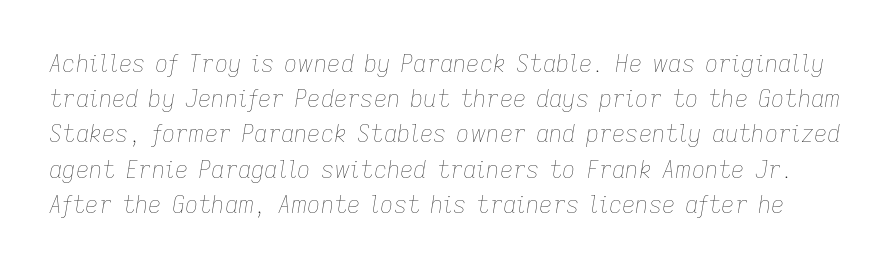
{"italic": "yes", "lean": "right", "slant_degrees": 9, "bold": "no", "underline": "no", "line_spacing": "normal", "line_spacing_ratio": 1.53, "letter_spacing": "normal", "letter_spacing_em": 0.0, "glyph_px": 23}
